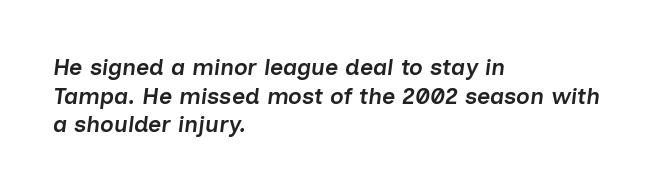
Semibold letterforms, between regular and bold. The whole block is typeset with a tilt. The words here are not underlined. Students, note that the glyphs here touch the page at normal intervals. The compositor pushed each line to the left boundary.
